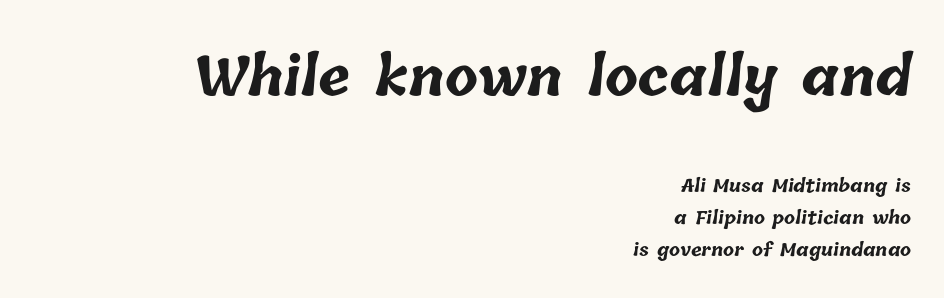
In terms of letterspacing, this is plain default setting. Proportional: the letters do not fall into vertical columns. Does the weight exceed regular? Yes, all the way to bold. The strip under each line holds only bare page. Is the lower block the larger one? No — the upper block carries the bigger type.
